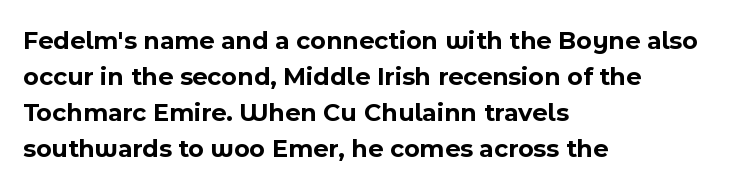
Clear beneath every line of the passage. The typography opts for an upright posture over an oblique one. Evenly set lines give the paragraph a standard silhouette. Standard letterfit; no display-style spreading of the glyphs. The compositor pushed each line to the left boundary.
